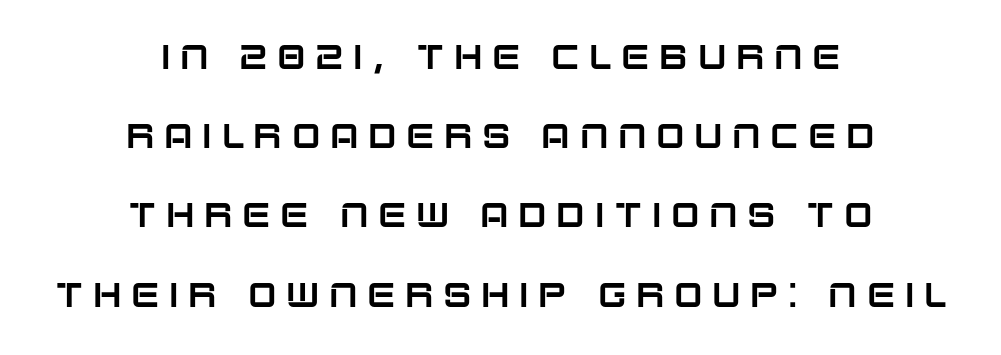
The image shows 34 px sans-serif type, upright; set centered, loose line spacing (2.33x), unusually wide letter spacing (+0.28 em), not underlined; low stroke contrast and a large x-height.
